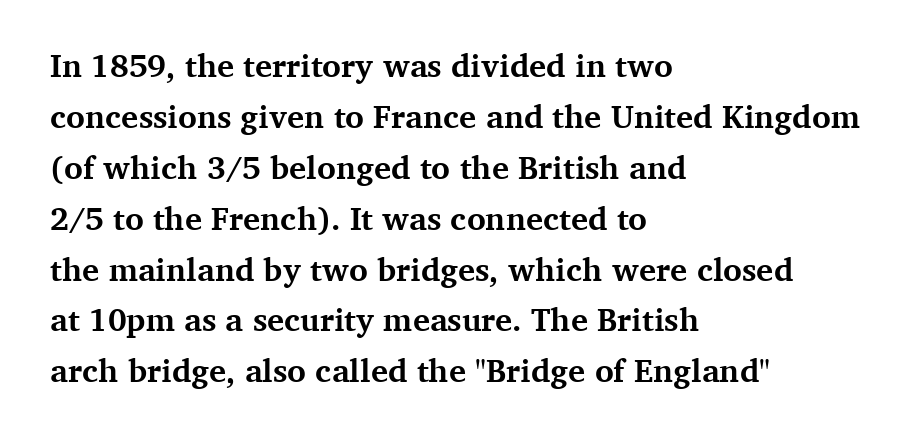
Q: Is the text bold? A: Yes.
Q: Is the text italic (slanted)? A: No, it is upright.
Q: Is the typeface a serif or a sans-serif typeface? A: Serif.
Q: Is the text underlined? A: No.
Q: How is the paragraph aligned? A: Left-aligned.
Q: Is the spacing between letters normal or unusually wide? A: Normal.
Q: Is the spacing between lines tight, normal or loose? A: Normal.
Q: Width (condensed, normal, or wide)? A: Normal.
Q: Stroke contrast? A: Medium.
Q: x-height? A: Medium.
Q: Monospaced? A: No.
